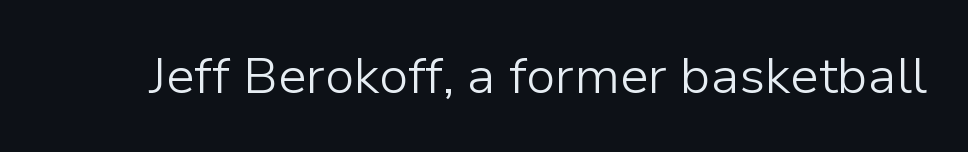
Underline: absent. Nothing heavy about these letters — not bold at all. The letters sit at their default tracking, neither squeezed nor spread. Looks like regular typesetting: each glyph gets only the width it needs. The lettering holds an erect, upright posture throughout.
